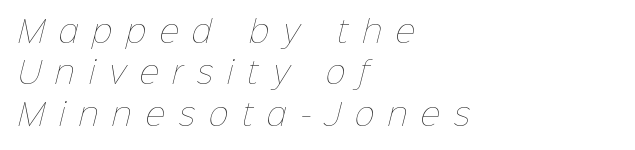
A typesetter would call this proportional, since set widths differ per character. Is the letter spacing exaggerated? Yes — the characters are pushed far apart. A bare baseline throughout the passage. Whoever set this chose a conventional vertical rhythm. Layout note: lines flush left.
